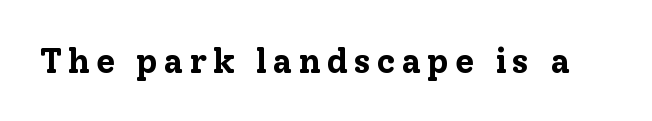
Q: Is the text bold? A: Yes.
Q: Is the text italic (slanted)? A: No, it is upright.
Q: Is the typeface a serif or a sans-serif typeface? A: Serif.
Q: Is the text underlined? A: No.
Q: Width (condensed, normal, or wide)? A: Normal.
Q: Stroke contrast? A: Low.
Q: x-height? A: Medium.
Q: Monospaced? A: No.
